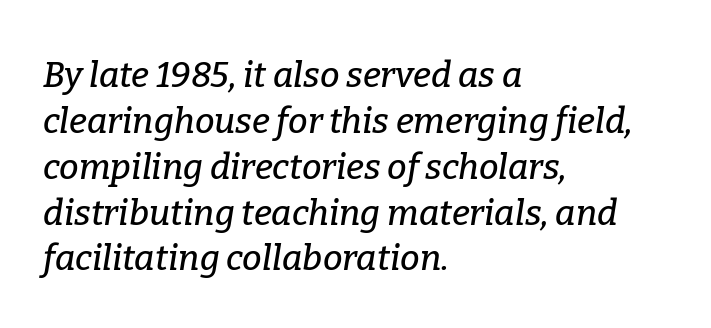
The image shows 35 px serif type, italic (leaning right); set left-aligned, normal line spacing (1.31x), normal letter spacing, not underlined; low stroke contrast and a medium x-height.
